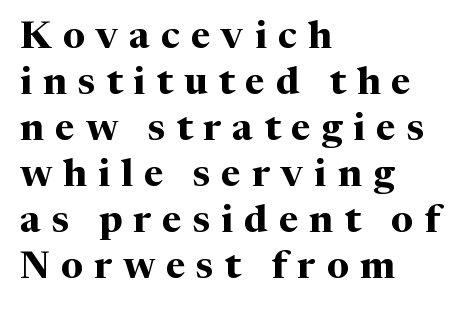
Q: Is the text bold? A: Yes.
Q: Is the text italic (slanted)? A: No, it is upright.
Q: Is the typeface a serif or a sans-serif typeface? A: Serif.
Q: Is the text underlined? A: No.
Q: How is the paragraph aligned? A: Left-aligned.
Q: Is the spacing between letters normal or unusually wide? A: Unusually wide.
Q: Width (condensed, normal, or wide)? A: Normal.
Q: Stroke contrast? A: Medium.
Q: x-height? A: Medium.
Q: Monospaced? A: No.
